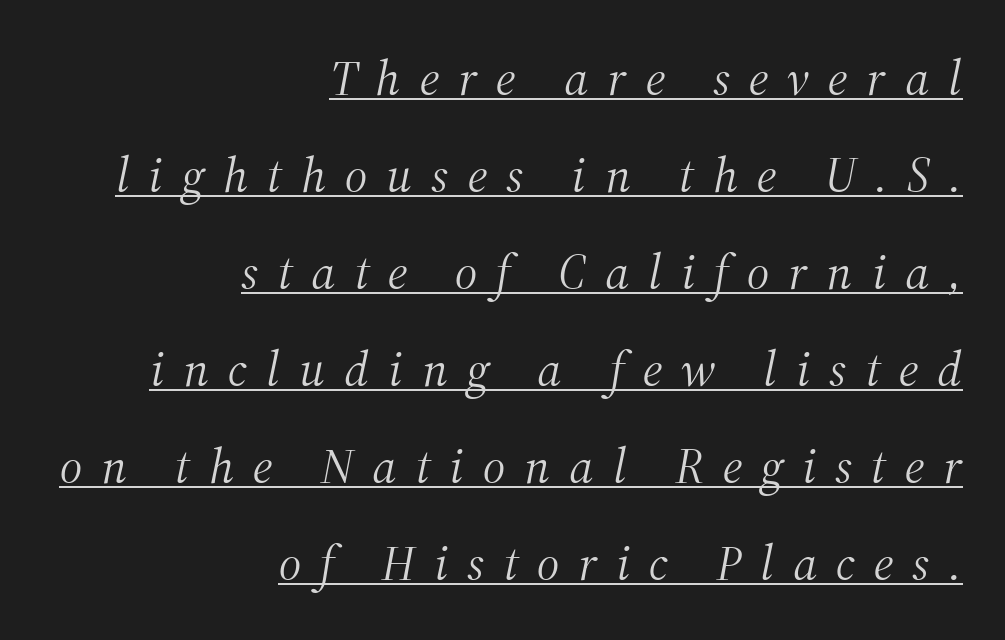
The image shows 50 px light serif type, italic (leaning right); set right-aligned, loose line spacing (1.94x), unusually wide letter spacing (+0.38 em), underlined; medium stroke contrast and a medium x-height.
